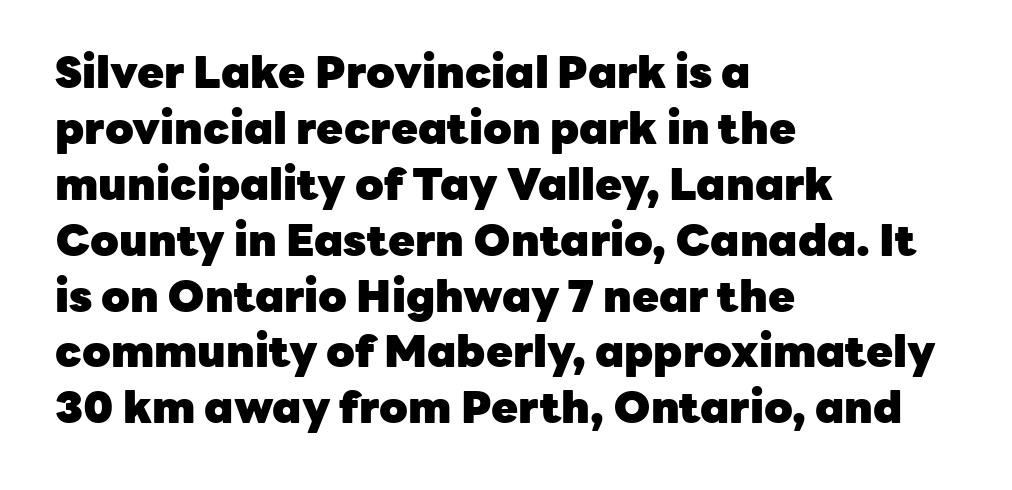
The image shows 44 px heavy sans-serif type, upright; set left-aligned, normal line spacing (1.27x), normal letter spacing, not underlined; low stroke contrast and a medium x-height.
